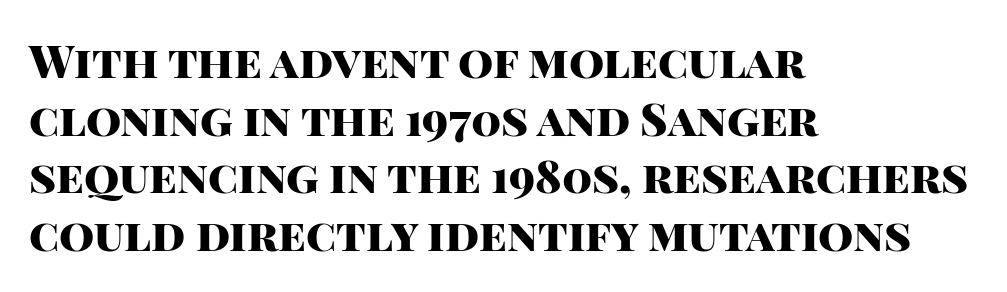
{"serif": "no", "italic": "no", "bold": "yes", "weight": "heavy", "width": "normal", "stroke_contrast": "high", "x_height": "large", "monospaced": "no", "underline": "no", "align": "left", "line_spacing": "normal", "line_spacing_ratio": 1.28, "letter_spacing": "normal", "letter_spacing_em": 0.0, "glyph_px": 45}
